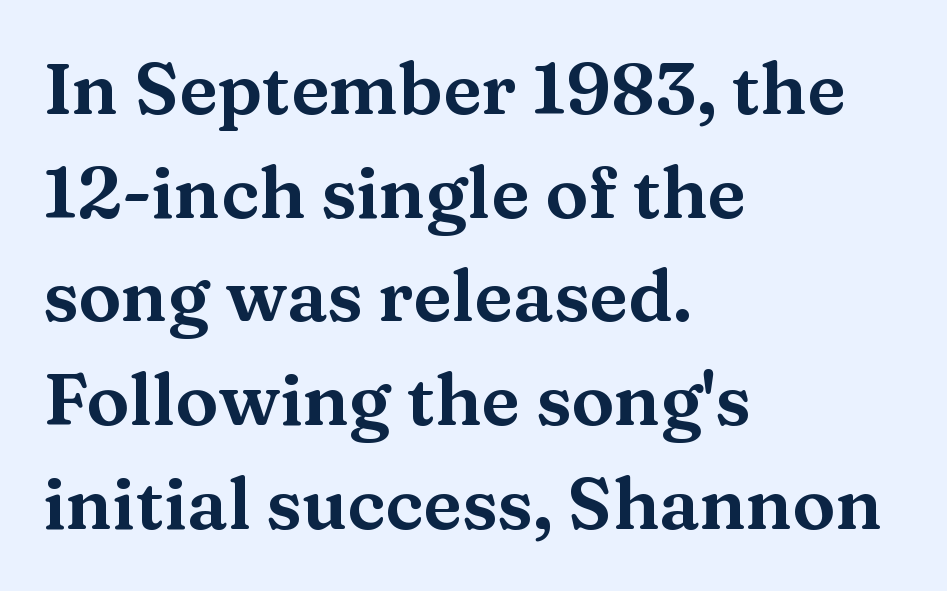
Q: Is the text italic (slanted)? A: No, it is upright.
Q: Is the typeface a serif or a sans-serif typeface? A: Serif.
Q: Is the text underlined? A: No.
Q: How is the paragraph aligned? A: Left-aligned.
Q: Is the spacing between letters normal or unusually wide? A: Normal.
Q: Is the spacing between lines tight, normal or loose? A: Normal.
Q: Width (condensed, normal, or wide)? A: Wide.
Q: Stroke contrast? A: Medium.
Q: x-height? A: Medium.
Q: Monospaced? A: No.
